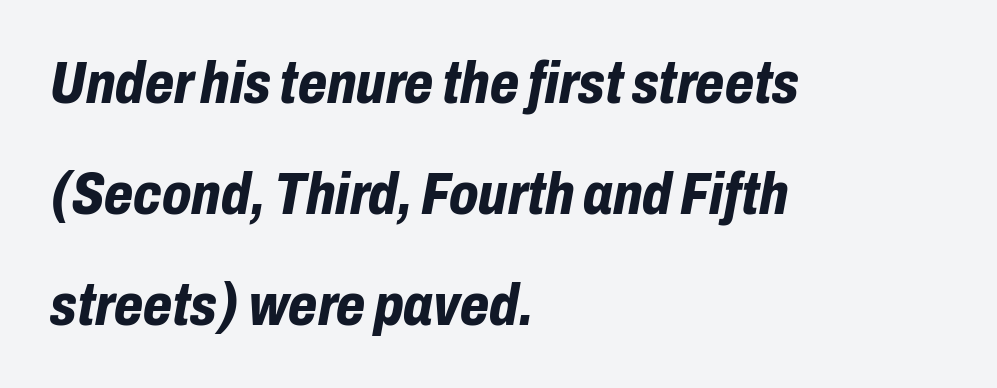
The image shows 60 px bold, condensed type, italic (leaning right); set left-aligned, line spacing 1.85x, normal letter spacing, not underlined; low stroke contrast and a medium x-height.
